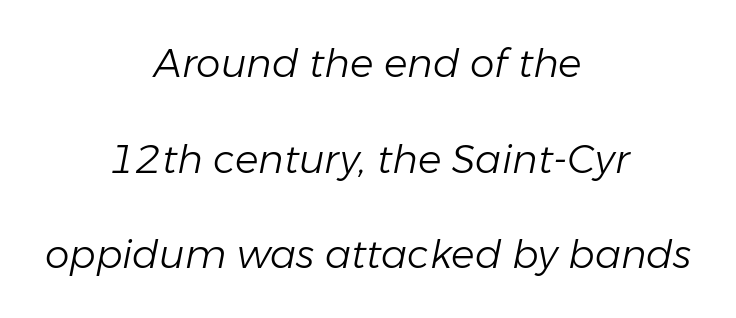
Heft: none added — not bold. Posture: slanted. Type without underlining. Is there much room between lines? Yes — plenty of vertical air separates them. Casual observation: everything's sitting right in the middle.
